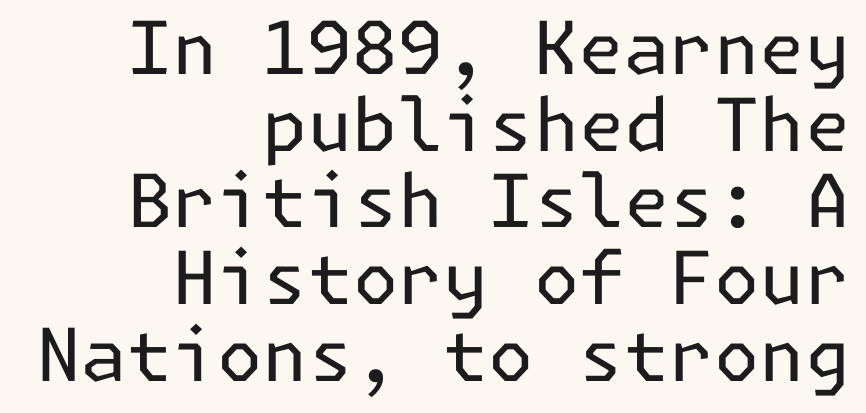
{"serif": "no", "italic": "no", "bold": "no", "weight": "regular", "width": "normal", "stroke_contrast": "low", "x_height": "medium", "underline": "no", "align": "right", "line_spacing": "tight", "line_spacing_ratio": 1.05, "letter_spacing": "normal", "letter_spacing_em": 0.0, "glyph_px": 73}
